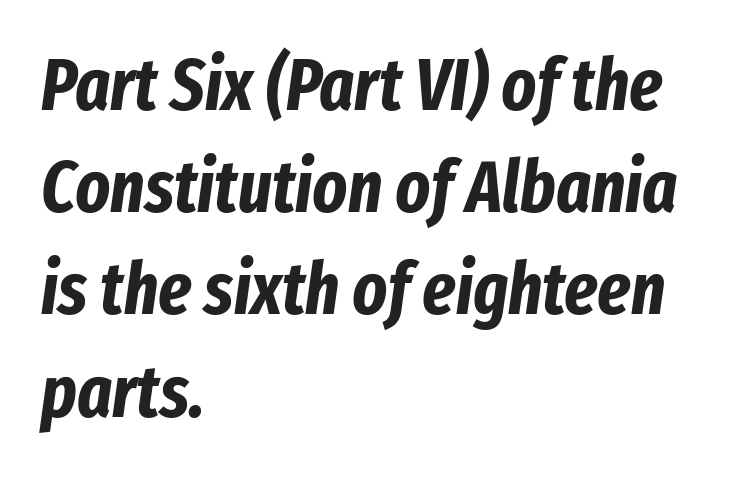
The image shows 73 px bold, condensed type, italic (leaning right); set left-aligned, normal line spacing (1.4x), normal letter spacing, not underlined; low stroke contrast and a medium x-height.
